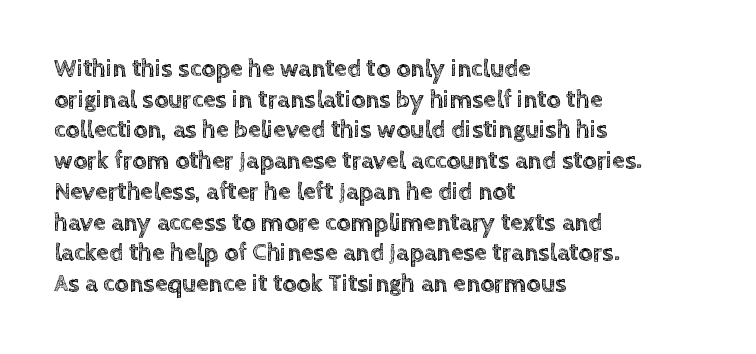
{"italic": "no", "underline": "no", "align": "left", "line_spacing_ratio": 1.23, "letter_spacing": "normal", "letter_spacing_em": 0.0, "glyph_px": 25}
